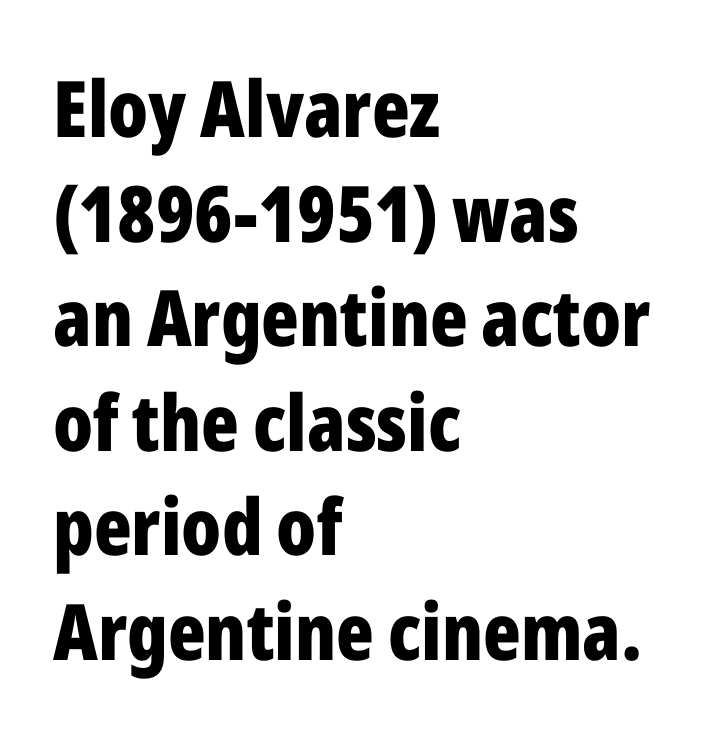
Q: Is the text bold? A: Yes.
Q: Is the text italic (slanted)? A: No, it is upright.
Q: Is the typeface a serif or a sans-serif typeface? A: Sans-serif.
Q: Is the text underlined? A: No.
Q: How is the paragraph aligned? A: Left-aligned.
Q: Is the spacing between letters normal or unusually wide? A: Normal.
Q: Is the spacing between lines tight, normal or loose? A: Normal.
Q: Width (condensed, normal, or wide)? A: Condensed.
Q: Stroke contrast? A: Low.
Q: x-height? A: Medium.
Q: Monospaced? A: No.
